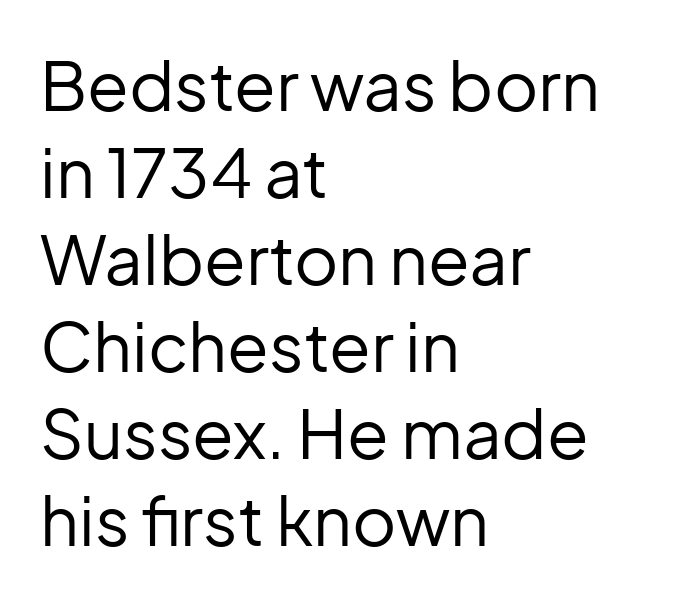
The image shows 68 px regular-weight sans-serif type, upright; set left-aligned, normal line spacing (1.28x), normal letter spacing, not underlined; low stroke contrast and a medium x-height.
